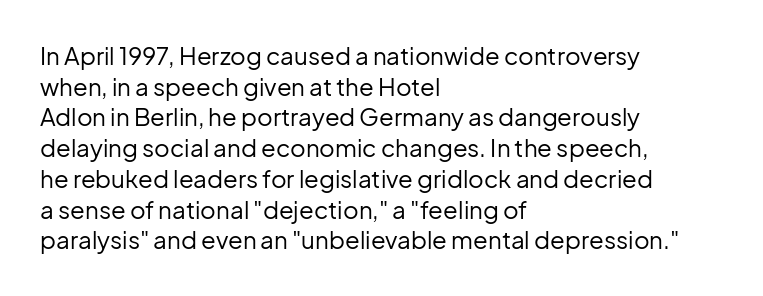
Q: Is the text bold? A: No.
Q: Is the text italic (slanted)? A: No, it is upright.
Q: Is the text underlined? A: No.
Q: How is the paragraph aligned? A: Left-aligned.
Q: Is the spacing between letters normal or unusually wide? A: Normal.
Q: Is the spacing between lines tight, normal or loose? A: Normal.
